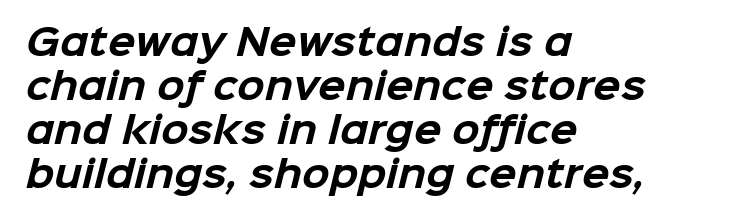
The image shows 36 px bold sans-serif type; set left-aligned, line spacing 1.22x, normal letter spacing, not underlined; low stroke contrast and a medium x-height.
